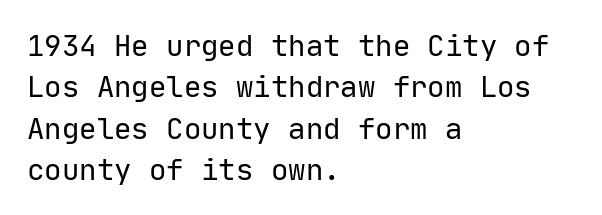
{"serif": "no", "italic": "no", "bold": "no", "weight": "regular", "width": "normal", "stroke_contrast": "low", "x_height": "medium", "monospaced": "yes", "underline": "no", "align": "left", "line_spacing": "normal", "line_spacing_ratio": 1.43, "letter_spacing": "normal", "letter_spacing_em": 0.0, "glyph_px": 29}
